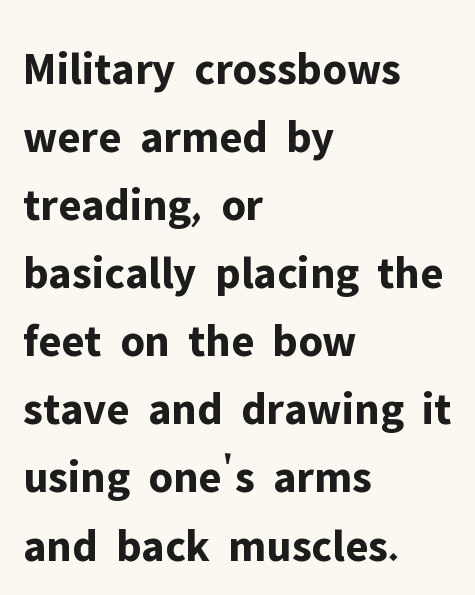
The image shows 46 px bold sans-serif type, upright; set left-aligned, normal line spacing (1.48x), normal letter spacing, not underlined; low stroke contrast and a medium x-height.
